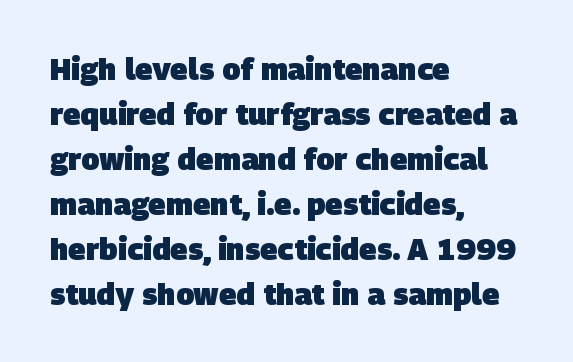
The image shows 30 px heavy sans-serif type; set left-aligned, normal line spacing (1.5x), normal letter spacing, not underlined; low stroke contrast and a large x-height.
